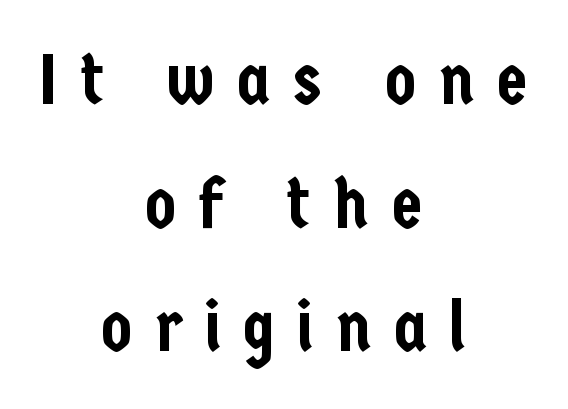
{"serif": "no", "italic": "no", "width": "condensed", "stroke_contrast": "low", "x_height": "medium", "monospaced": "no", "underline": "no", "align": "center", "line_spacing_ratio": 1.74, "letter_spacing": "wide", "letter_spacing_em": 0.32, "glyph_px": 71}
